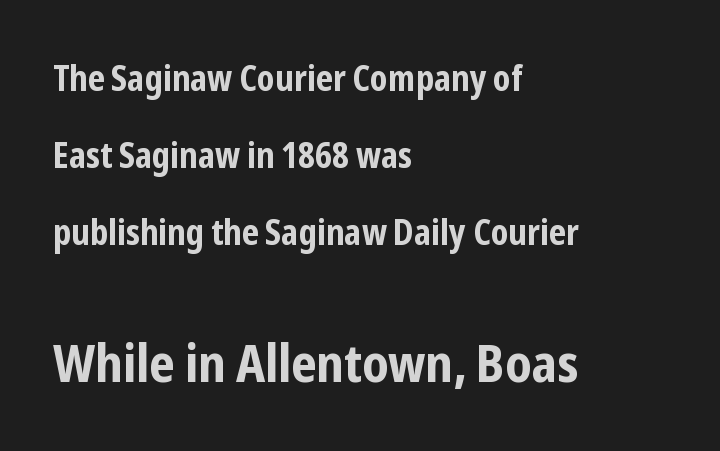
Q: Is the text bold? A: Yes.
Q: Is the text italic (slanted)? A: No, it is upright.
Q: Is the typeface a serif or a sans-serif typeface? A: Sans-serif.
Q: Is the text underlined? A: No.
Q: How is the paragraph aligned? A: Left-aligned.
Q: Is the spacing between letters normal or unusually wide? A: Normal.
Q: Is the spacing between lines tight, normal or loose? A: Loose.
Q: Which block of text is set in a larger size, the first (top) or the second (bottom)? A: The second (bottom) one.
Q: Width (condensed, normal, or wide)? A: Condensed.
Q: Stroke contrast? A: Low.
Q: x-height? A: Medium.
Q: Monospaced? A: No.
